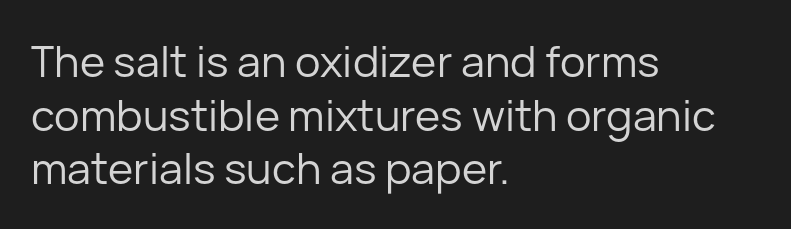
{"serif": "no", "italic": "no", "bold": "no", "weight": "regular", "width": "normal", "stroke_contrast": "low", "x_height": "medium", "monospaced": "no", "underline": "no", "align": "left", "line_spacing": "normal", "line_spacing_ratio": 1.25, "letter_spacing": "normal", "letter_spacing_em": 0.0, "glyph_px": 43}
